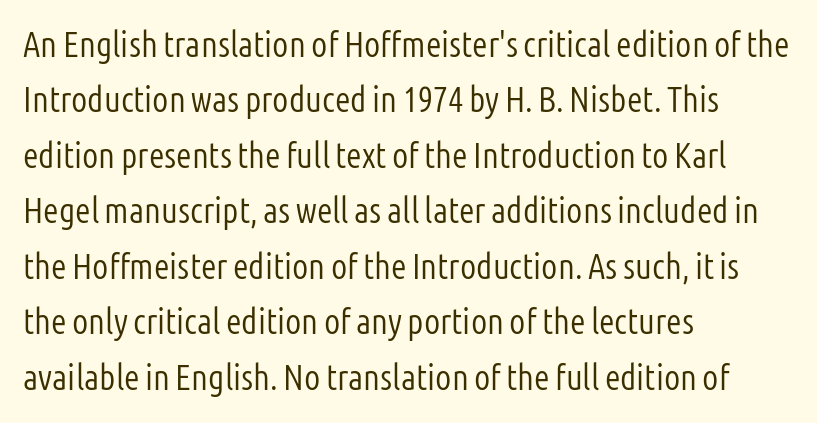
Q: Is the text bold? A: No.
Q: Is the text italic (slanted)? A: No, it is upright.
Q: Is the typeface a serif or a sans-serif typeface? A: Sans-serif.
Q: Is the text underlined? A: No.
Q: How is the paragraph aligned? A: Left-aligned.
Q: Is the spacing between letters normal or unusually wide? A: Normal.
Q: Is the spacing between lines tight, normal or loose? A: Normal.
Q: Width (condensed, normal, or wide)? A: Condensed.
Q: Stroke contrast? A: Low.
Q: x-height? A: Medium.
Q: Monospaced? A: No.
